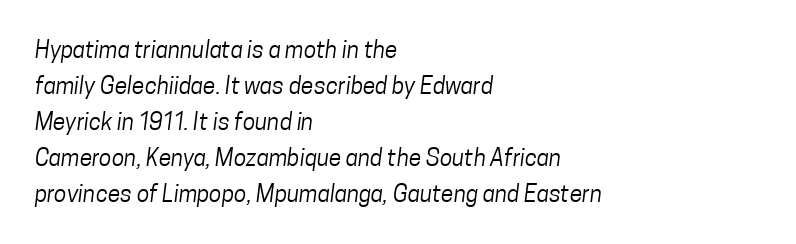
The image shows 23 px text type; set left-aligned, normal line spacing (1.57x), normal letter spacing, not underlined.
